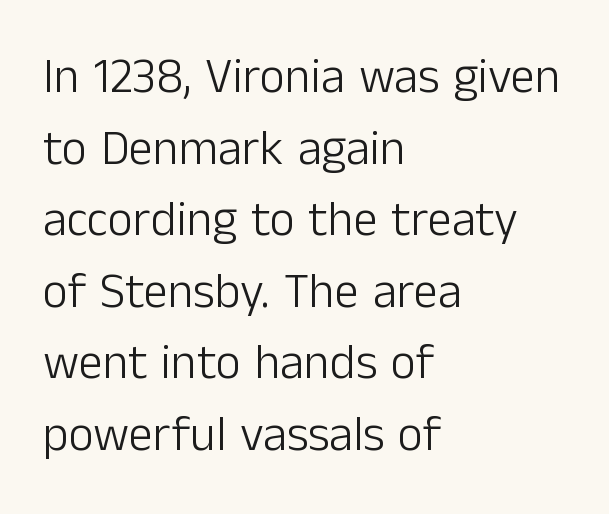
The rendering keeps characters at their native spacing. Any mark beneath the type? The region is blank. Note the varied advance widths — an 'i' is clearly narrower than an 'm'. A classic flush-left, rag-right setting is used for this passage. Unlike a traditional serif, this face leaves its strokes unadorned. No chunkiness to these letters — they're not bold.
